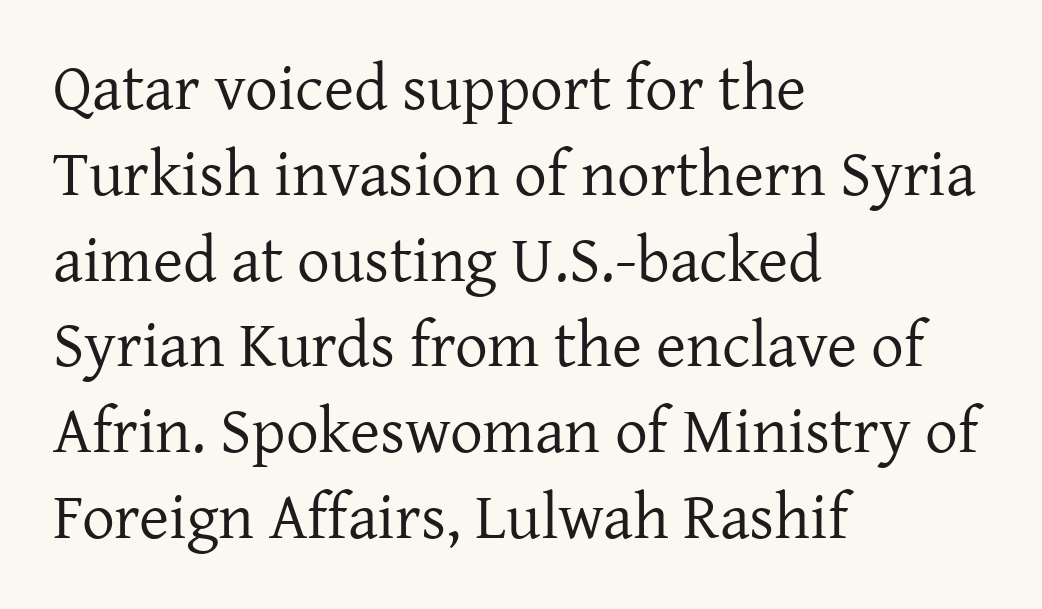
Q: Is the text bold? A: No.
Q: Is the text italic (slanted)? A: No, it is upright.
Q: Is the typeface a serif or a sans-serif typeface? A: Serif.
Q: Is the text underlined? A: No.
Q: How is the paragraph aligned? A: Left-aligned.
Q: Is the spacing between letters normal or unusually wide? A: Normal.
Q: Is the spacing between lines tight, normal or loose? A: Normal.
Q: Width (condensed, normal, or wide)? A: Normal.
Q: Stroke contrast? A: Low.
Q: x-height? A: Medium.
Q: Monospaced? A: No.
